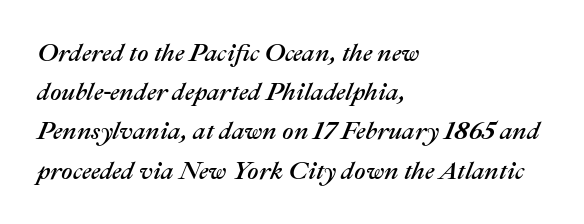
The image shows 25 px text type, italic (leaning right); set left-aligned, normal line spacing (1.57x), normal letter spacing, not underlined.
